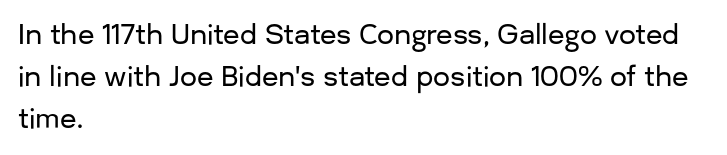
Decoration check: the copy has no underline. You can tell it's not italic because the verticals are truly vertical. Is the letter spacing exaggerated? No — it looks like the ordinary default. A classic flush-left, rag-right setting is used for this passage. Baseline-to-baseline distance is the conventional proportion of letter height.
